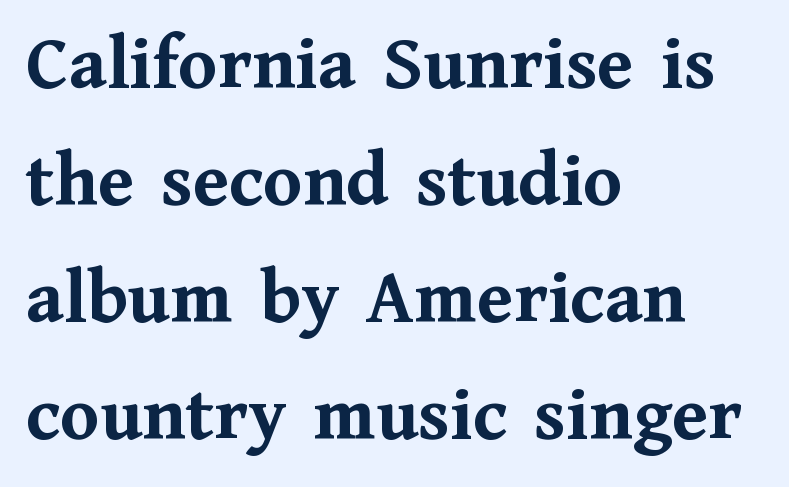
{"serif": "yes", "italic": "no", "bold": "yes", "weight": "semibold", "width": "normal", "stroke_contrast": "medium", "x_height": "medium", "monospaced": "no", "underline": "no", "align": "left", "line_spacing": "normal", "line_spacing_ratio": 1.48, "letter_spacing": "normal", "letter_spacing_em": 0.0, "glyph_px": 79}
